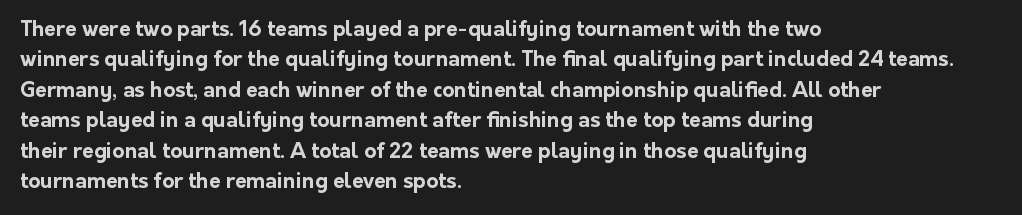
{"italic": "no", "bold": "yes", "underline": "no", "align": "left", "line_spacing": "normal", "line_spacing_ratio": 1.45, "letter_spacing": "normal", "letter_spacing_em": 0.0, "glyph_px": 21}
